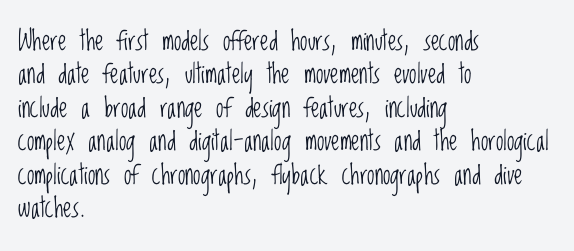
Q: Is the text bold? A: No.
Q: Is the text italic (slanted)? A: No, it is upright.
Q: Is the text underlined? A: No.
Q: How is the paragraph aligned? A: Left-aligned.
Q: Is the spacing between letters normal or unusually wide? A: Normal.
